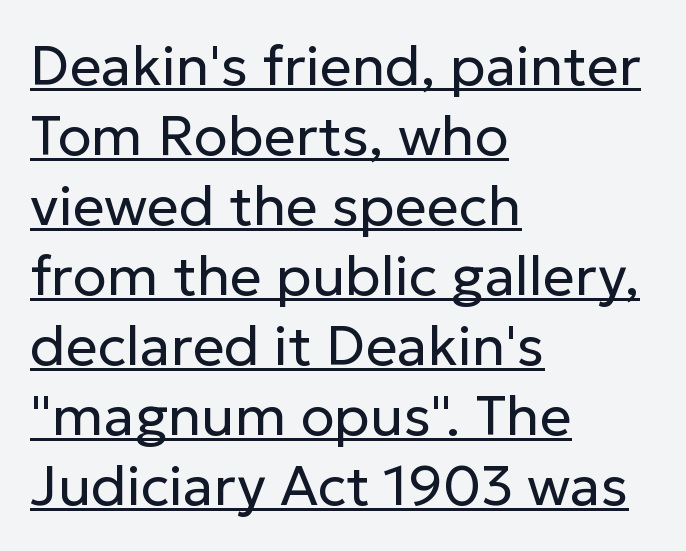
Q: Is the text bold? A: No.
Q: Is the text italic (slanted)? A: No, it is upright.
Q: Is the typeface a serif or a sans-serif typeface? A: Sans-serif.
Q: Is the text underlined? A: Yes.
Q: How is the paragraph aligned? A: Left-aligned.
Q: Is the spacing between letters normal or unusually wide? A: Normal.
Q: Is the spacing between lines tight, normal or loose? A: Normal.
Q: Width (condensed, normal, or wide)? A: Normal.
Q: Stroke contrast? A: Low.
Q: x-height? A: Medium.
Q: Monospaced? A: No.
